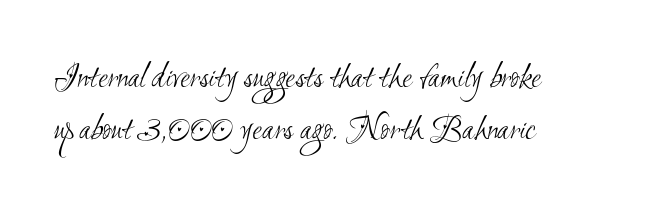
These glyphs show unthickened strokes, regular width or finer. The rendering uses a moderate line-height, typical for paragraphs. Standard letterfit; no display-style spreading of the glyphs. The string is rendered with underlining switched off. The rag falls on the right side of this text block.
